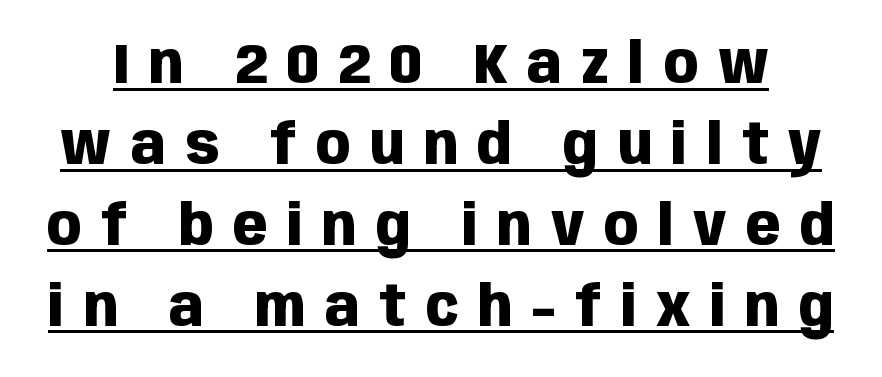
Type style note: lacks serifs. Decoration check: the copy is underlined. The tracking reads as deliberately expanded to a designer's eye. A dark, heavy texture on the line: the type is bold. These lines were composed using upright roman letters.
